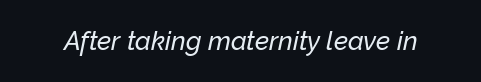
Nothing unusual about the tracking: characters are spaced as the font intends. The area under the type is left untouched. The glyphs look as if they've been sheared to an angle.
